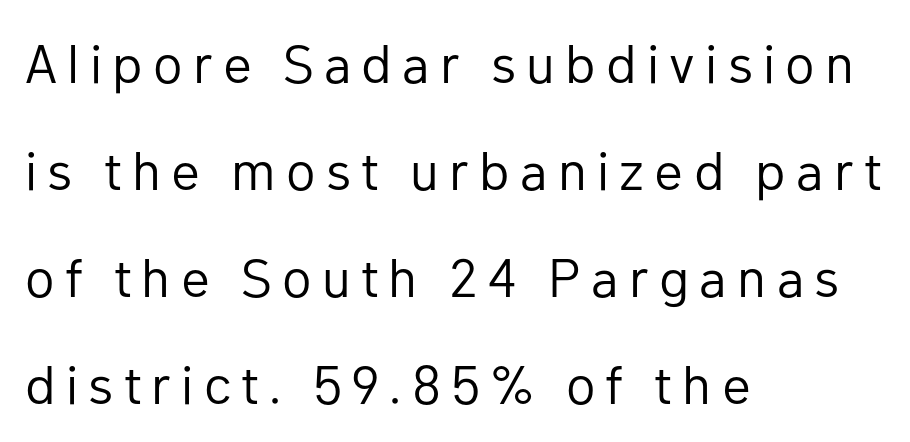
The image shows 54 px regular-weight sans-serif type, upright; set left-aligned, loose line spacing (1.98x), not underlined; low stroke contrast and a medium x-height.
